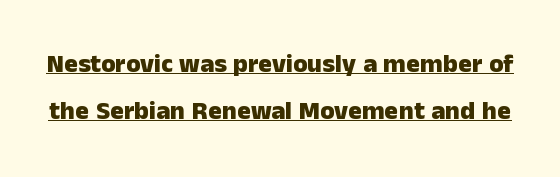
The image shows 26 px bold type, upright; set line spacing 1.8x, normal letter spacing, underlined.
